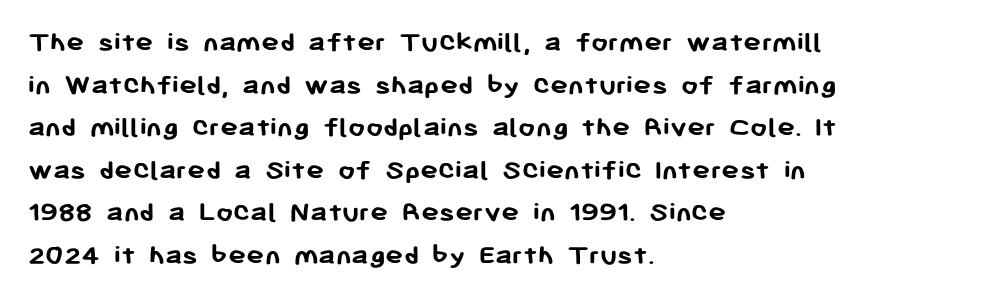
Strong, thick strokes mark this as bold type. Caption: standard tracking, unaltered. Descenders hang freely into open space. Compared with typical paragraphs, the rows here are spaced about the same. The paragraph shown leans on its left margin.
